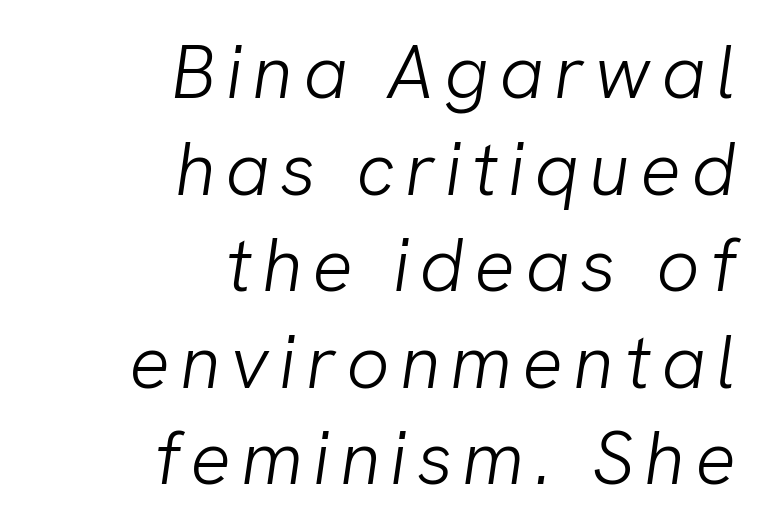
You can tell from the bare stems that sans-serif type was used. Nobody drew a line under any word here. Do the characters align in a grid? No, the font is proportional. The passage shown stacks its lines at a standard gap. The typeface has the unassuming heft of standard copy or less.
